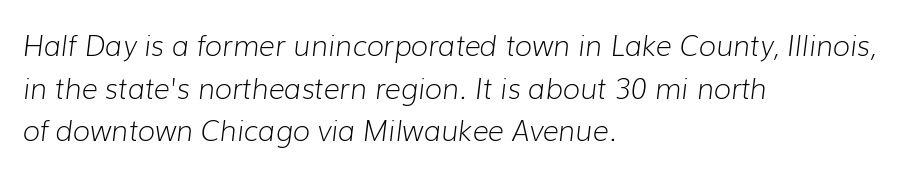
Students, note that the glyphs here touch the page at normal intervals. Type without underlining. Successive baselines arrive at the customary interval. Notice how the stems are inclined rather than vertical — that's the hallmark of italics. Note the varied advance widths — an 'i' is clearly narrower than an 'm'.
